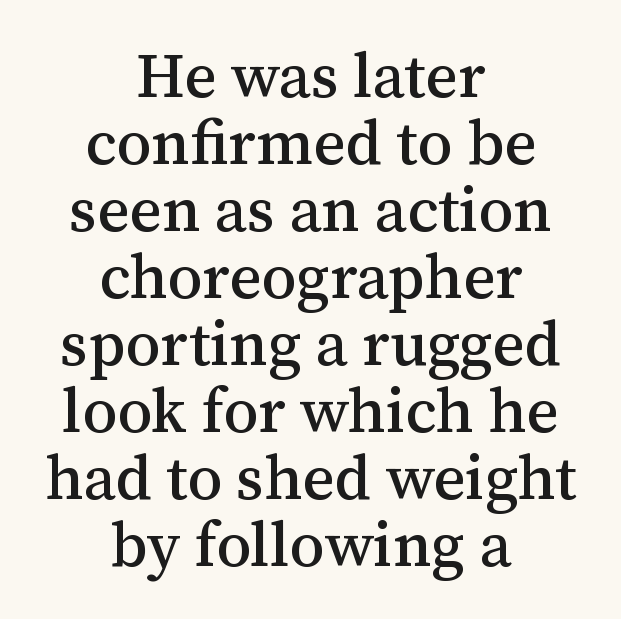
Caption: standard tracking, unaltered. Visually the block forms a symmetrical silhouette, jagged on both flanks. Every character sits straight up, as roman type does. Clear beneath every line of the passage. Is this a fixed-width face? No — the glyphs have proportional, varying widths.
